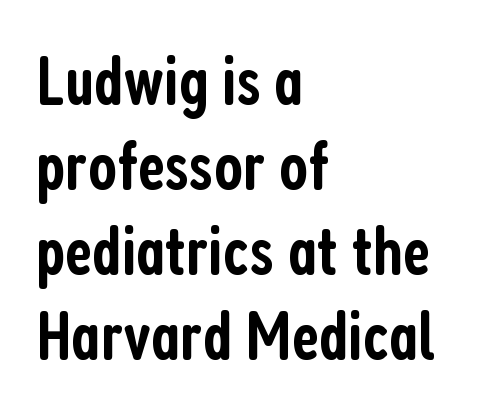
Q: Is the text bold? A: Semi-bold.
Q: Is the text italic (slanted)? A: No, it is upright.
Q: Is the typeface a serif or a sans-serif typeface? A: Sans-serif.
Q: Is the text underlined? A: No.
Q: How is the paragraph aligned? A: Left-aligned.
Q: Is the spacing between letters normal or unusually wide? A: Normal.
Q: Width (condensed, normal, or wide)? A: Condensed.
Q: Stroke contrast? A: Low.
Q: x-height? A: Medium.
Q: Monospaced? A: No.
